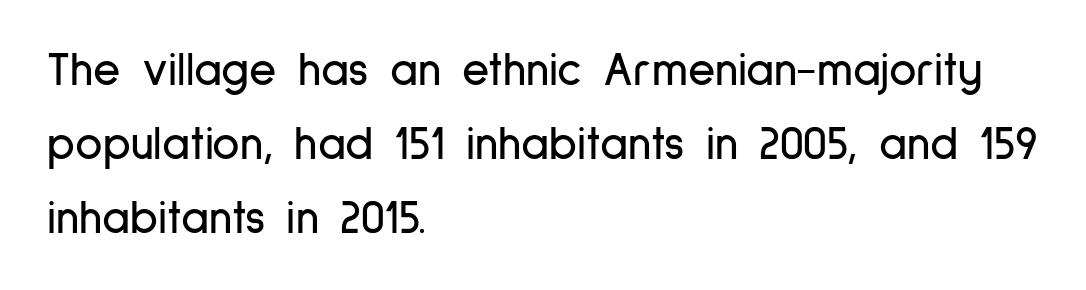
The rendering shows plain stroke endings on the letterforms — a sans-serif design. Varying glyph widths throughout — classic text-font behaviour. This rendering leaves character spacing at its baseline value. Designer's note — italics off, roman on.
